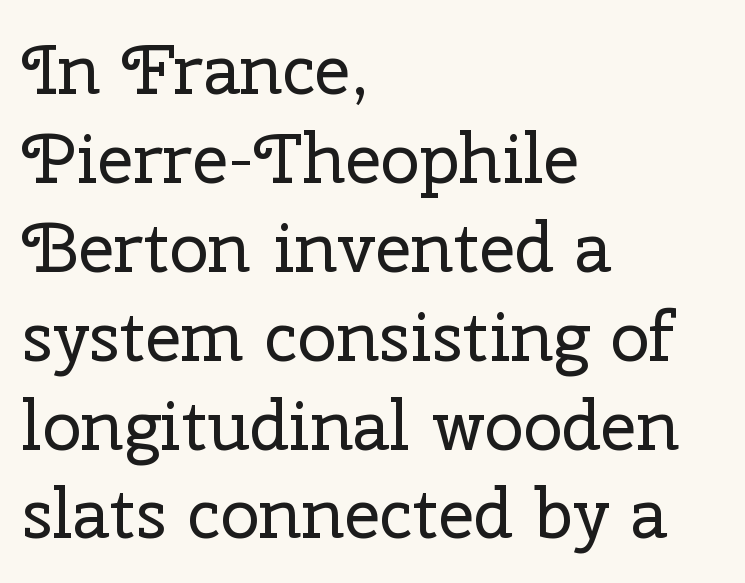
Students, observe: this is what conventionally led text looks like. The letterforms sit shoulder to shoulder at normal distance. Only glyphs here, with clear space below each row. Note the varied advance widths — an 'i' is clearly narrower than an 'm'. Serifs: yes, visible at the terminals of the letterforms. Stems and bowls with no extra thickness — not bold.
